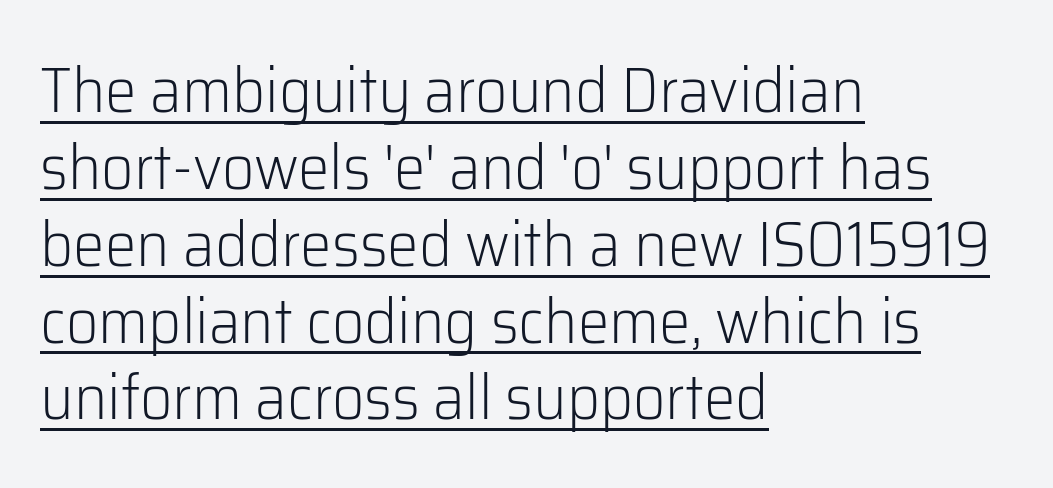
The image shows 63 px light sans-serif type, upright; set left-aligned, line spacing 1.22x, normal letter spacing, underlined; low stroke contrast and a medium x-height.
